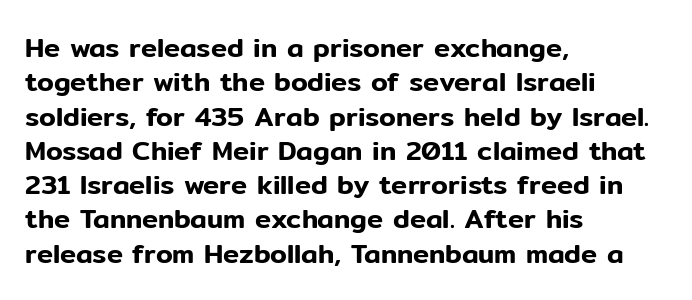
The image shows 27 px text type, upright; set left-aligned, normal line spacing (1.27x), normal letter spacing, not underlined.
